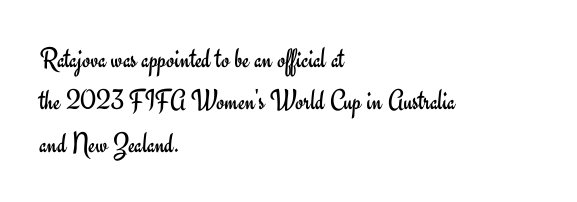
Q: Is the text bold? A: No.
Q: Is the text italic (slanted)? A: Yes.
Q: Is the typeface a serif or a sans-serif typeface? A: Sans-serif.
Q: Is the text underlined? A: No.
Q: How is the paragraph aligned? A: Left-aligned.
Q: Is the spacing between letters normal or unusually wide? A: Normal.
Q: Is the spacing between lines tight, normal or loose? A: Normal.
Q: Width (condensed, normal, or wide)? A: Normal.
Q: Stroke contrast? A: Low.
Q: x-height? A: Small.
Q: Monospaced? A: No.
